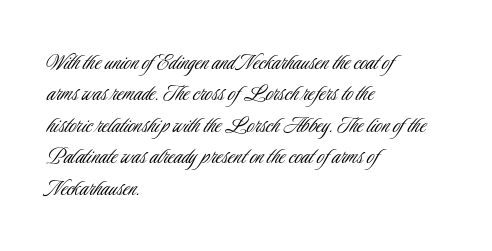
No letter is thick-stroked: the sample isn't bold. One glance says typical: line gaps are just what's usual. Plain, unruled lines of type. This sample is left-justified, so line endings fall wherever the words run out.
